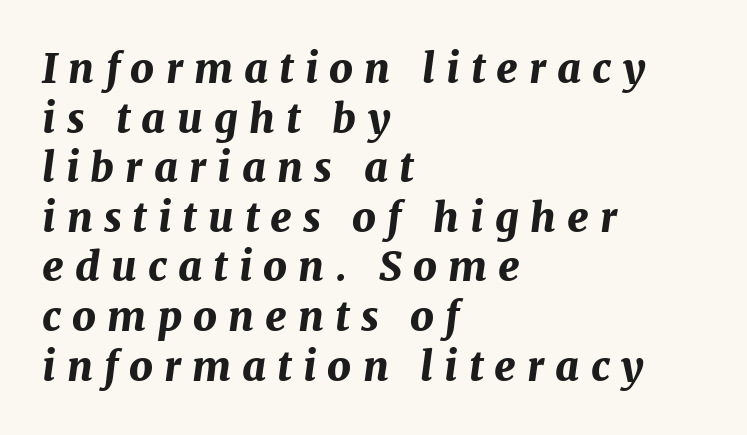
The image shows 41 px bold type, italic (leaning right); set left-aligned, line spacing 1.21x, unusually wide letter spacing (+0.27 em), not underlined; medium stroke contrast and a medium x-height.
